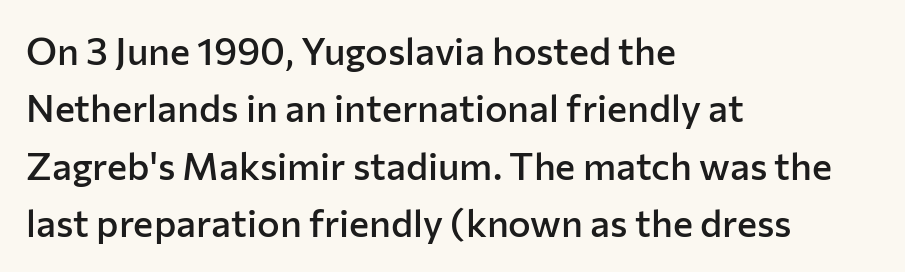
{"serif": "no", "italic": "no", "bold": "semi", "weight": "semibold", "width": "normal", "stroke_contrast": "low", "x_height": "medium", "monospaced": "no", "underline": "no", "align": "left", "line_spacing": "normal", "line_spacing_ratio": 1.51, "letter_spacing": "normal", "letter_spacing_em": 0.0, "glyph_px": 38}
